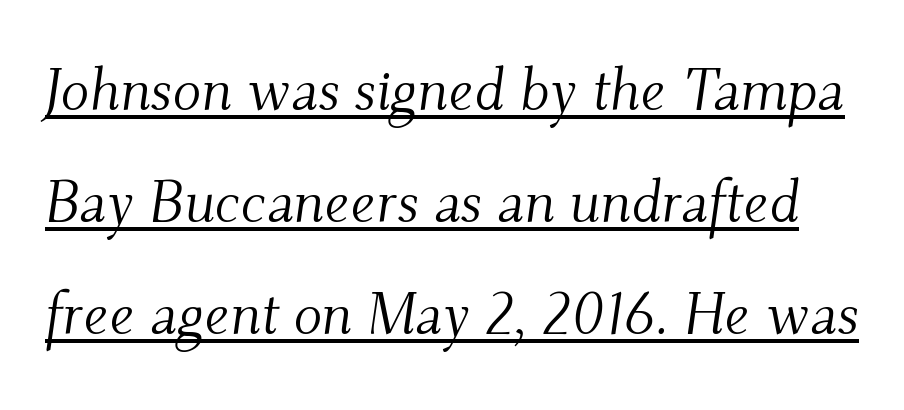
Q: Is the text bold? A: No.
Q: Is the text italic (slanted)? A: Yes, it leans right by about 9 degrees.
Q: Is the typeface a serif or a sans-serif typeface? A: Serif.
Q: Is the text underlined? A: Yes.
Q: Is the spacing between letters normal or unusually wide? A: Normal.
Q: Is the spacing between lines tight, normal or loose? A: Loose.
Q: Width (condensed, normal, or wide)? A: Normal.
Q: Stroke contrast? A: Medium.
Q: x-height? A: Small.
Q: Monospaced? A: No.
